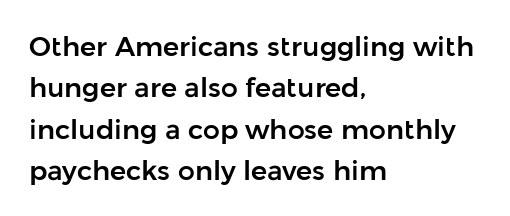
The image shows 27 px text type, upright; set left-aligned, normal line spacing (1.53x), normal letter spacing, not underlined.
